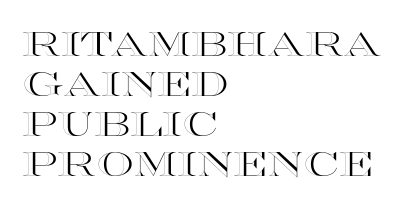
The compositor pushed each line to the left boundary. A typesetter would mark this as roman, not italic. The gap between lines stays unmarked. Short note: letters normally spaced. Do the characters align in a grid? No, the font is proportional.
